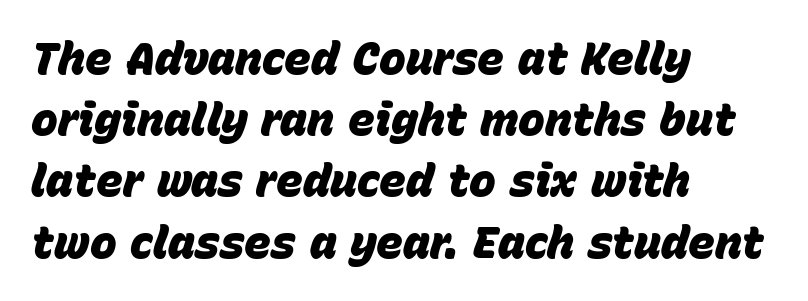
The image shows 45 px heavy type, italic (leaning right); set left-aligned, normal line spacing (1.36x), normal letter spacing, not underlined; low stroke contrast and a large x-height.
